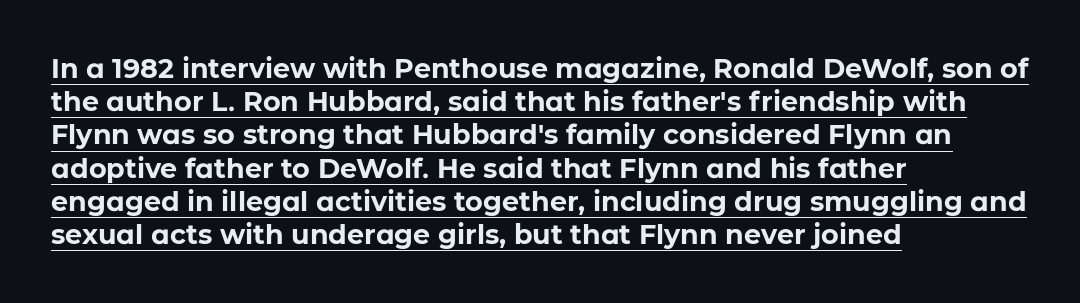
Q: Is the text bold? A: Yes.
Q: Is the text italic (slanted)? A: No, it is upright.
Q: Is the text underlined? A: Yes.
Q: How is the paragraph aligned? A: Left-aligned.
Q: Is the spacing between letters normal or unusually wide? A: Normal.
